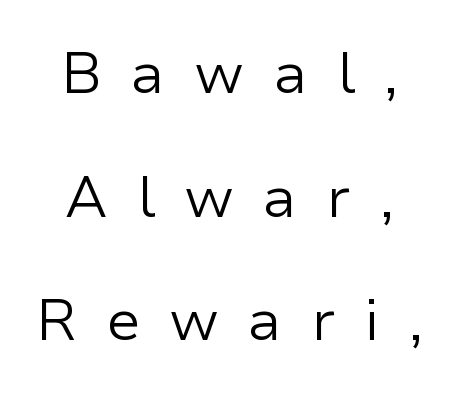
{"serif": "no", "italic": "no", "bold": "no", "weight": "regular", "width": "normal", "stroke_contrast": "low", "x_height": "medium", "monospaced": "no", "underline": "no", "line_spacing": "loose", "line_spacing_ratio": 2.13, "letter_spacing": "wide", "letter_spacing_em": 0.49, "glyph_px": 58}
